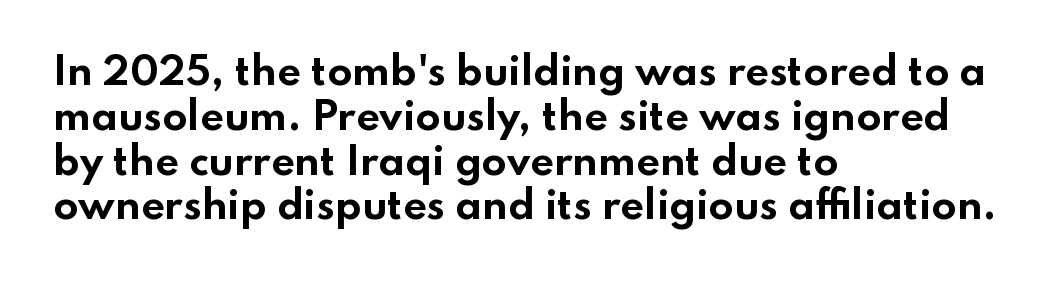
The lettering stays uniformly vertical, giving the passage a roman look. The area under the type is left untouched. The horizontal fit of the characters is conventional and even. You can tell from the bare stems that sans-serif type was used.
